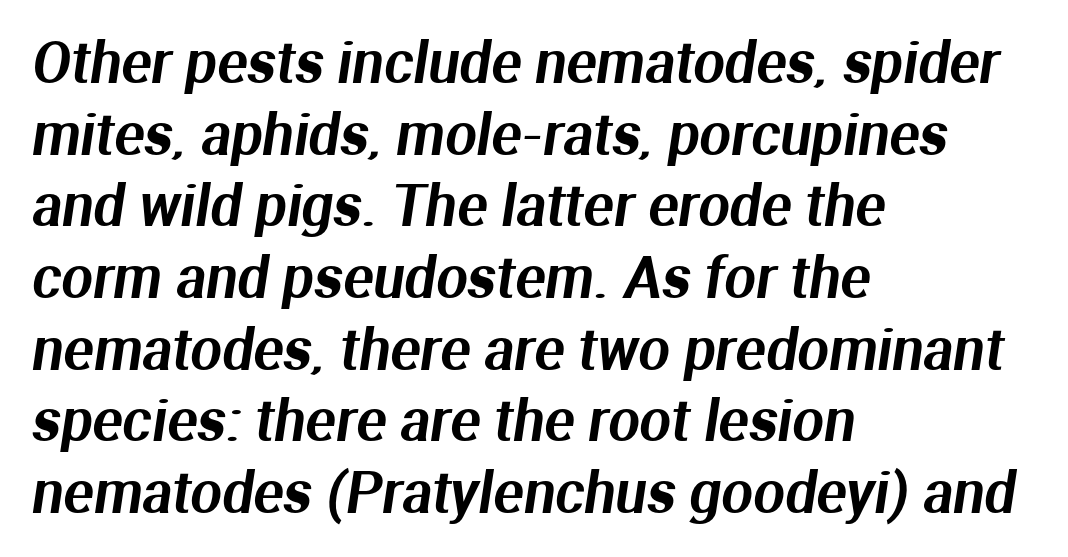
The zone under the glyphs is completely vacant. This sample keeps an unexceptional amount of space between lines. Are there feet on the stems? There aren't — it's a sans. These lines are set flush left with a ragged right edge.
